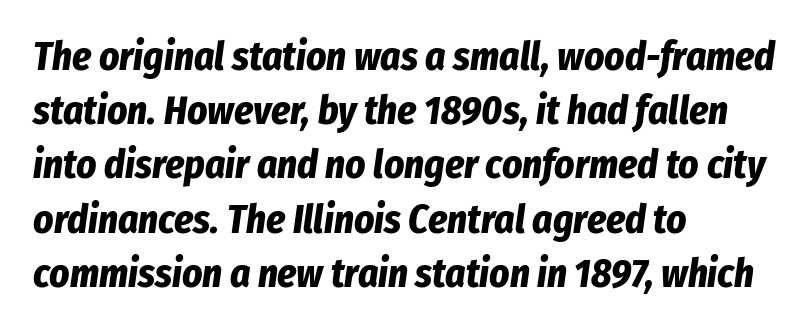
Lines of text with bare space underneath. Vertically, the passage feels balanced, rows spaced as you'd expect. You'd pick this weight for a headline — it's a proper bold. The font's italic variant was chosen for this text. The letters advance in unequal steps, a hallmark of proportional type. Tracking value appears to be zero — textbook default spacing.
